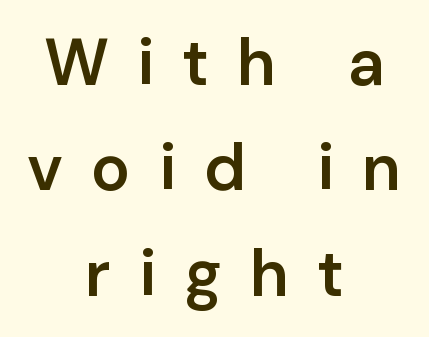
{"serif": "no", "italic": "no", "bold": "semi", "weight": "semibold", "width": "normal", "stroke_contrast": "low", "x_height": "medium", "monospaced": "no", "underline": "no", "align": "center", "line_spacing": "normal", "line_spacing_ratio": 1.62, "letter_spacing": "wide", "letter_spacing_em": 0.43, "glyph_px": 65}
